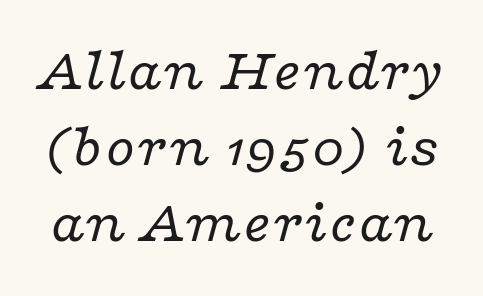
Q: Is the text bold? A: No.
Q: Is the text italic (slanted)? A: Yes, it leans right by about 16 degrees.
Q: Is the typeface a serif or a sans-serif typeface? A: Serif.
Q: Is the text underlined? A: No.
Q: Is the spacing between letters normal or unusually wide? A: Normal.
Q: Is the spacing between lines tight, normal or loose? A: Normal.
Q: Width (condensed, normal, or wide)? A: Wide.
Q: Stroke contrast? A: Low.
Q: x-height? A: Medium.
Q: Monospaced? A: No.
